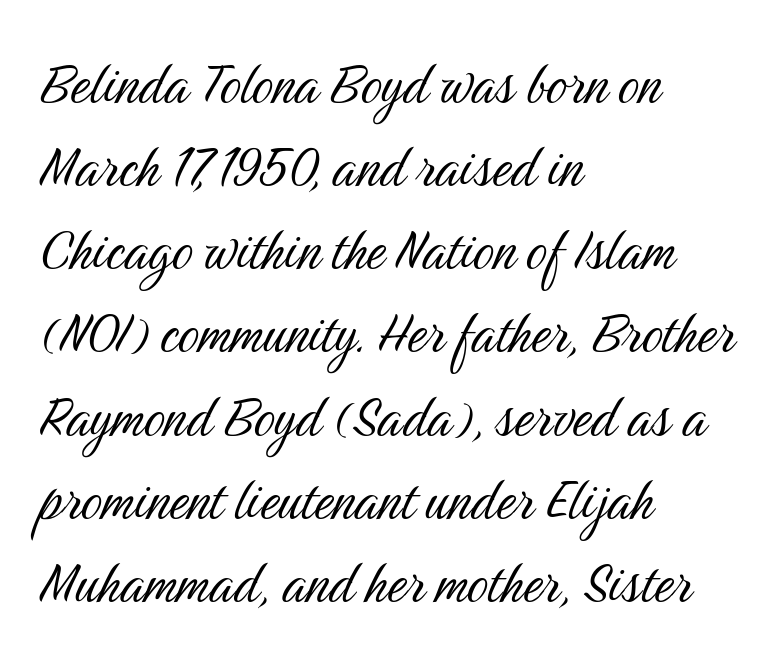
Character widths vary here, with narrow letters taking less room than wide ones. The passage shown is not underscored anywhere. Stroke terminals: plain, sans-serif. The font sits on the lighter half of the weight spectrum, regular included.
